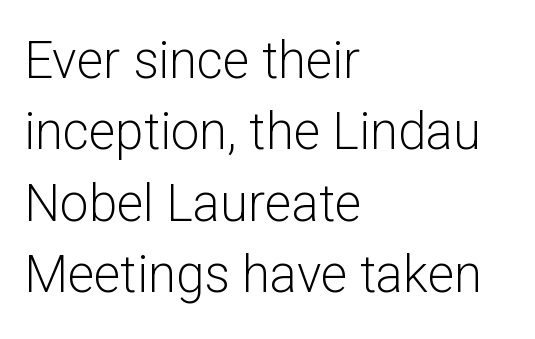
{"serif": "no", "italic": "no", "bold": "no", "weight": "light", "width": "normal", "stroke_contrast": "low", "x_height": "medium", "monospaced": "no", "underline": "no", "align": "left", "line_spacing": "normal", "line_spacing_ratio": 1.4, "letter_spacing": "normal", "letter_spacing_em": 0.0, "glyph_px": 51}
